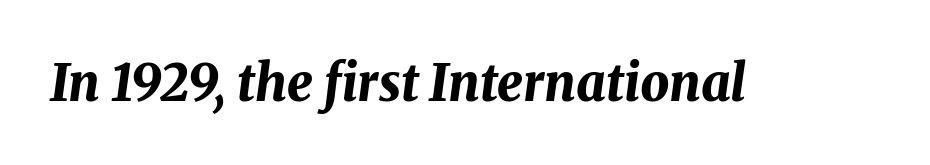
A typesetter would call this proportional, since set widths differ per character. Inter-character spacing is left at the font's built-in metrics. Every character sits at an angle, as italics do. Weight check: bold — yes, fully. Bare-footed words on every line.
